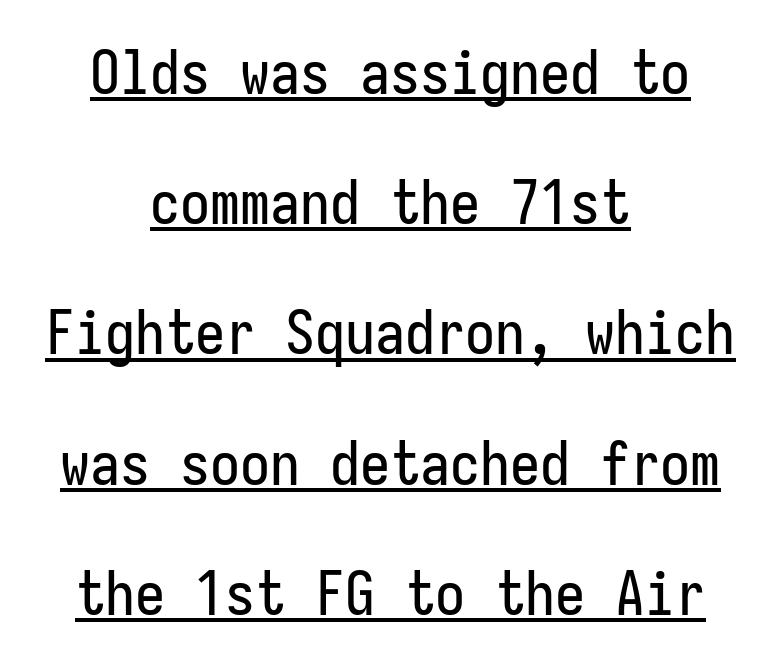
Teacher's note: observe the equal gaps on both sides — that is centered alignment. Has an underline been added? It has. If you measured baseline to baseline, you'd find a long distance. How are the letters spaced? Ordinarily, with no added tracking. Upright lettering throughout. No feet cap the strokes, marking this as sans-serif type.
